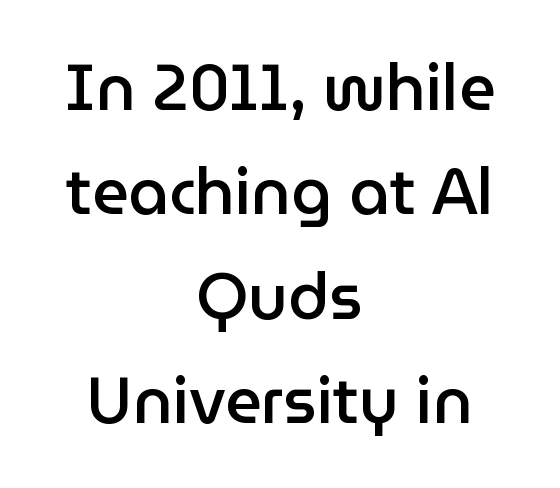
The characters display no serif detailing; their extremities are plain. Ordinary non-slanted type is in use. Both edges are ragged and mirror each other, which tells us the setting is centered. The designer left line spacing at the default. Compared with typical body copy, the letter spacing here is the same. Varying glyph widths throughout — classic text-font behaviour.
